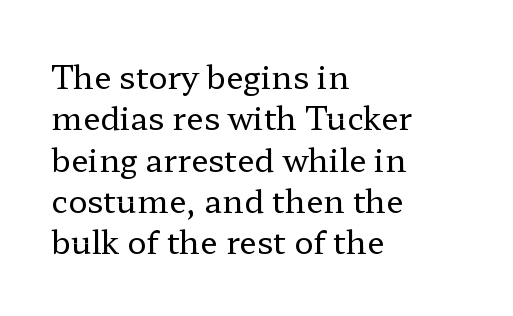
{"serif": "yes", "italic": "no", "bold": "no", "weight": "regular", "width": "wide", "stroke_contrast": "low", "x_height": "medium", "monospaced": "no", "underline": "no", "align": "left", "line_spacing": "normal", "line_spacing_ratio": 1.29, "letter_spacing": "normal", "letter_spacing_em": 0.0, "glyph_px": 32}
